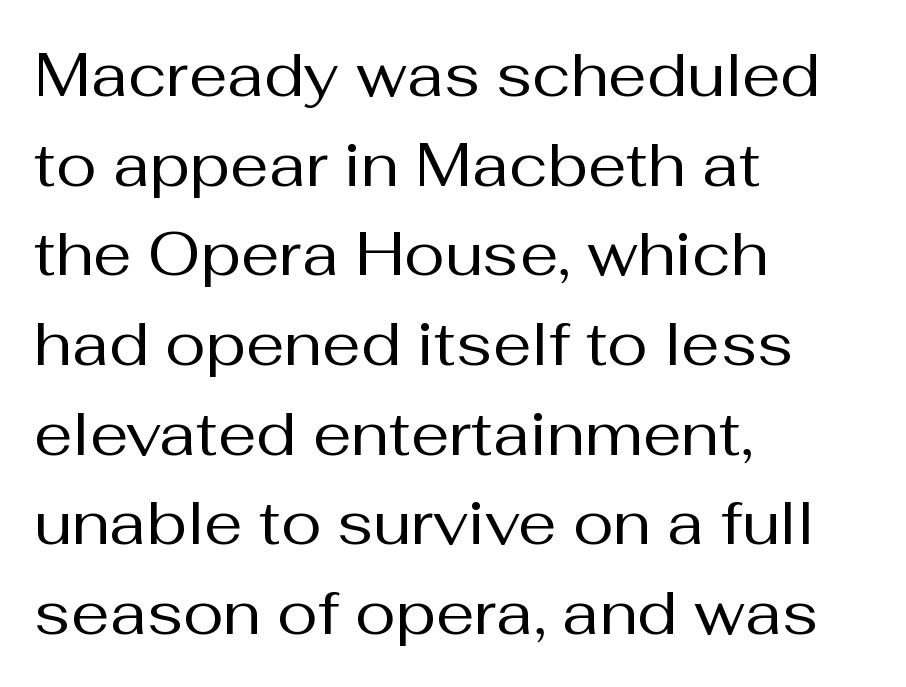
Q: Is the text bold? A: No.
Q: Is the text italic (slanted)? A: No, it is upright.
Q: Is the typeface a serif or a sans-serif typeface? A: Sans-serif.
Q: Is the text underlined? A: No.
Q: How is the paragraph aligned? A: Left-aligned.
Q: Is the spacing between letters normal or unusually wide? A: Normal.
Q: Is the spacing between lines tight, normal or loose? A: Normal.
Q: Width (condensed, normal, or wide)? A: Normal.
Q: Stroke contrast? A: Medium.
Q: x-height? A: Medium.
Q: Monospaced? A: No.
